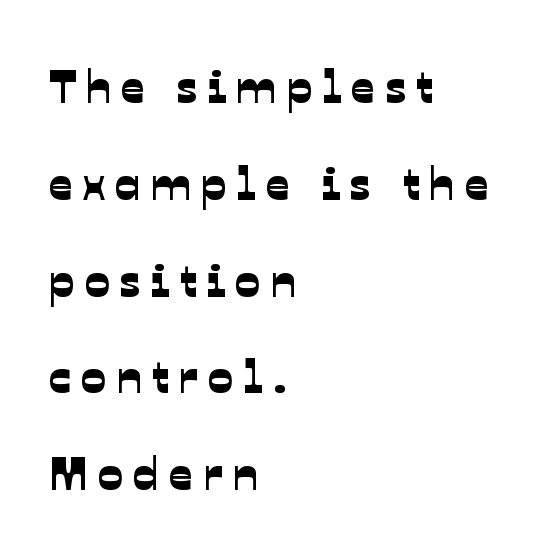
The rendering uses natural spacing where letterforms have individual widths. This sample uses expanded letter spacing, leaving extra air between glyphs. Does the copy run flush right? No — it runs flush left. How would I describe the line gaps? Wide and relaxed. Nobody drew a line under any word here.
